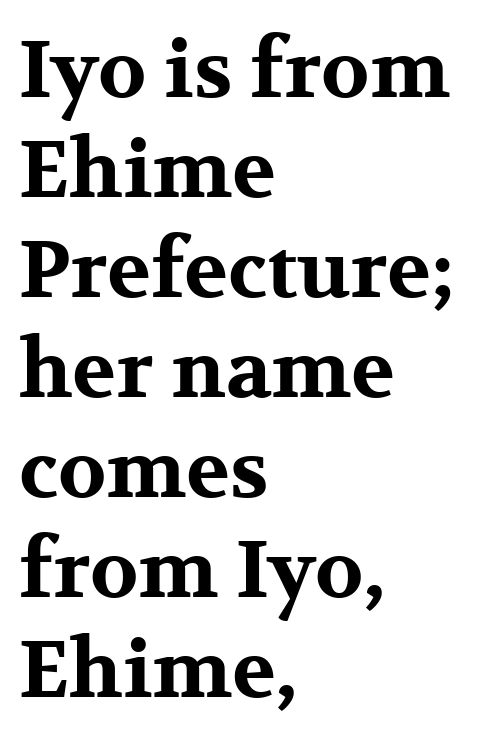
Horizontal bands of white between lines are of average thickness. No italicization has been applied; the sample stays upright. Classification — serif. Plain, unruled lines of type.
